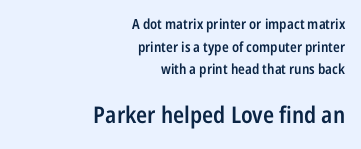
{"italic": "no", "bold": "semi", "underline": "no", "align": "right", "line_spacing": "normal", "line_spacing_ratio": 1.61, "letter_spacing": "normal", "letter_spacing_em": 0.0, "larger_block": "second", "size_ratio": 1.64, "glyph_px": 23}
